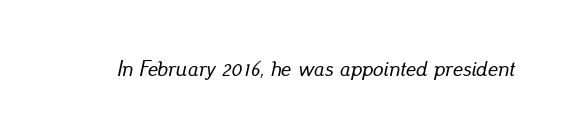
A typesetter would mark this as italic. The letterforms sit shoulder to shoulder at normal distance. Quick note: underline off.
